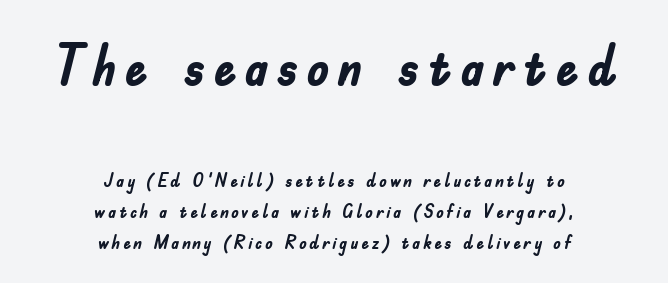
The rendering positions every line midway between the sides. Proportional: the letters do not fall into vertical columns. This rendering employs a face without finishing strokes, i.e., a sans-serif. The face used here appears at its bigger size in the upper chunk.
